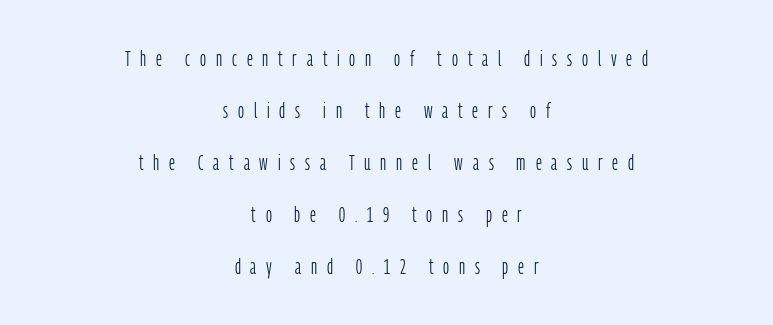
Q: Is the text bold? A: No.
Q: Is the text italic (slanted)? A: No, it is upright.
Q: Is the text underlined? A: No.
Q: How is the paragraph aligned? A: Centered.
Q: Is the spacing between letters normal or unusually wide? A: Unusually wide.
Q: Is the spacing between lines tight, normal or loose? A: Loose.
